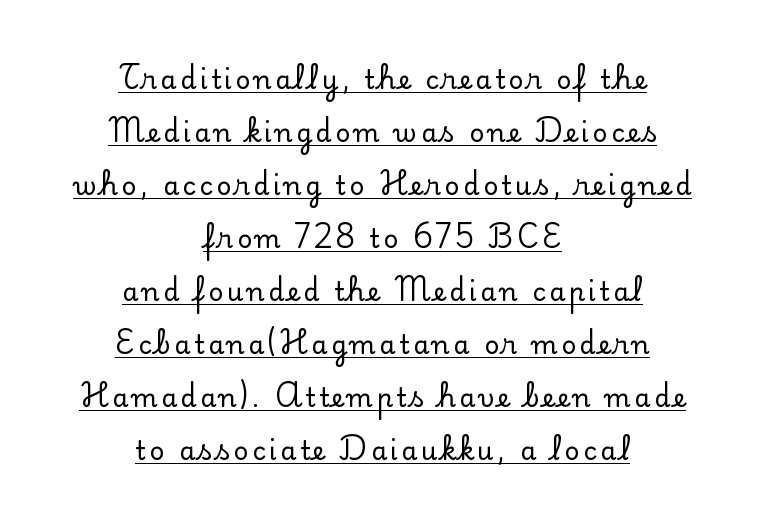
Q: Is the text italic (slanted)? A: No, it is upright.
Q: Is the text underlined? A: Yes.
Q: How is the paragraph aligned? A: Centered.
Q: Is the spacing between lines tight, normal or loose? A: Loose.
